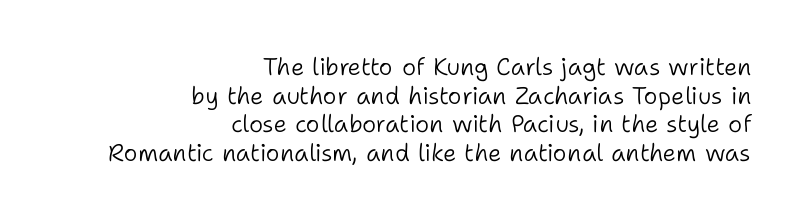
Q: Is the text bold? A: No.
Q: Is the text italic (slanted)? A: No, it is upright.
Q: Is the text underlined? A: No.
Q: How is the paragraph aligned? A: Right-aligned.
Q: Is the spacing between letters normal or unusually wide? A: Normal.
